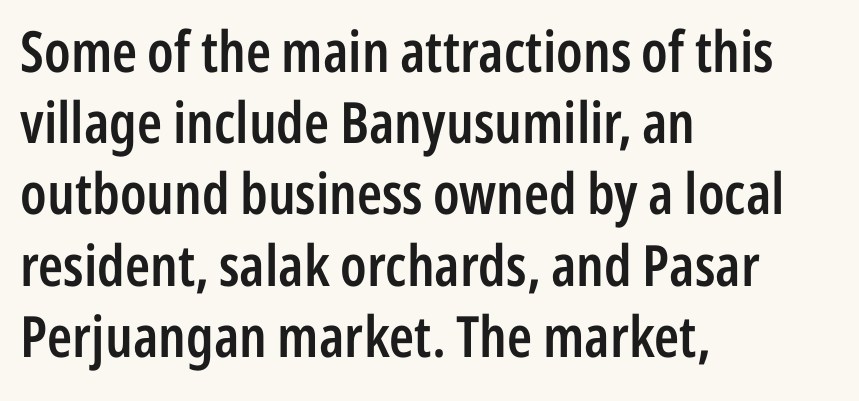
{"serif": "no", "italic": "no", "bold": "semi", "weight": "semibold", "width": "condensed", "stroke_contrast": "low", "x_height": "medium", "monospaced": "no", "underline": "no", "align": "left", "line_spacing": "normal", "line_spacing_ratio": 1.25, "letter_spacing": "normal", "letter_spacing_em": 0.0, "glyph_px": 57}
